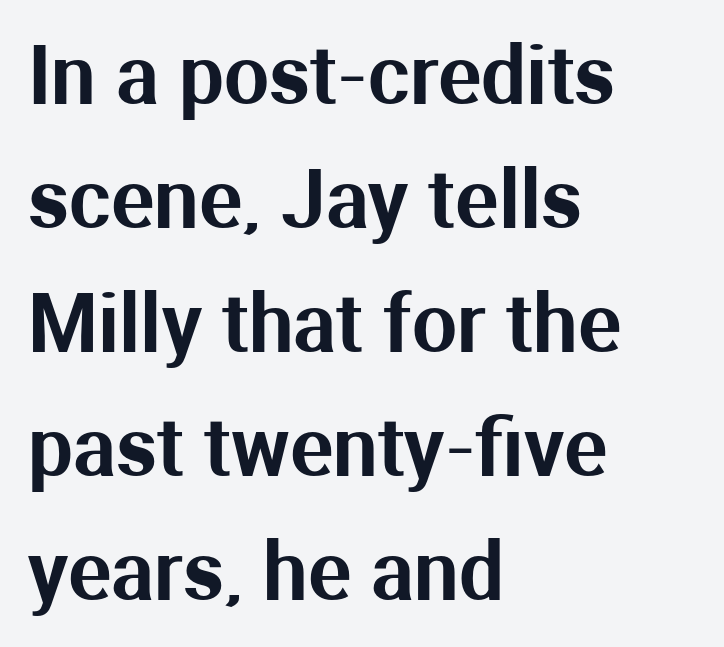
Classification — sans serif. Honestly, there is no underline to notice here at all. The face used here is proportionally spaced, like ordinary book or web type. Summary of vertical rhythm: regular, with standard interline spacing.
